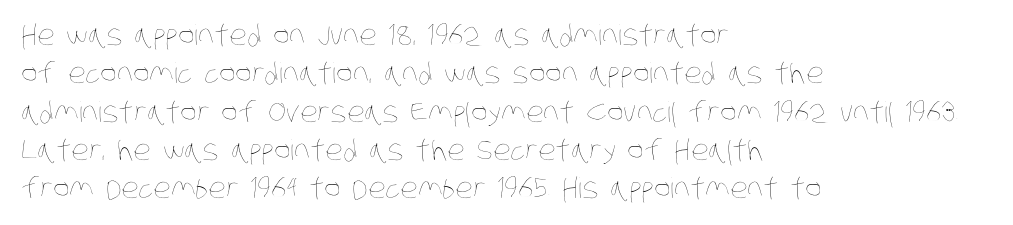
Q: Is the text bold? A: No.
Q: Is the text underlined? A: No.
Q: How is the paragraph aligned? A: Left-aligned.
Q: Is the spacing between letters normal or unusually wide? A: Normal.
Q: Is the spacing between lines tight, normal or loose? A: Normal.
Q: Width (condensed, normal, or wide)? A: Condensed.
Q: Stroke contrast? A: Low.
Q: x-height? A: Large.
Q: Monospaced? A: No.
